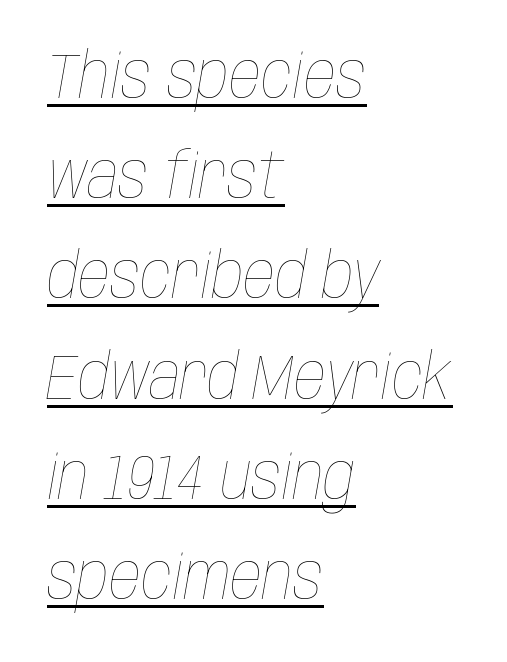
The image shows 63 px thin, condensed type, italic (leaning right); set left-aligned, normal line spacing (1.59x), normal letter spacing, underlined; low stroke contrast and a large x-height.
